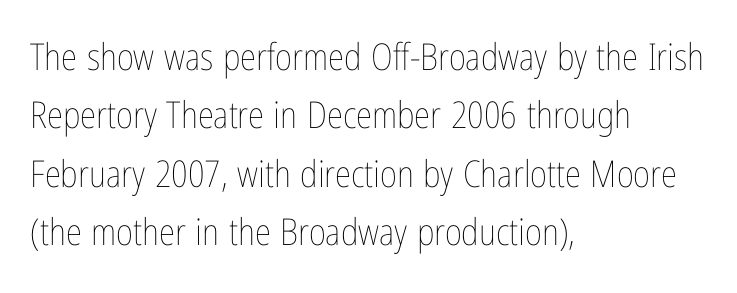
Q: Is the text bold? A: No.
Q: Is the text italic (slanted)? A: No, it is upright.
Q: Is the text underlined? A: No.
Q: How is the paragraph aligned? A: Left-aligned.
Q: Is the spacing between letters normal or unusually wide? A: Normal.
Q: Is the spacing between lines tight, normal or loose? A: Normal.
Q: Width (condensed, normal, or wide)? A: Condensed.
Q: Stroke contrast? A: Low.
Q: x-height? A: Medium.
Q: Monospaced? A: No.
